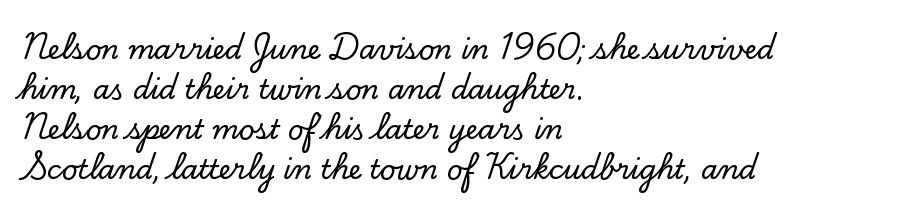
{"underline": "no", "align": "left", "line_spacing": "normal", "line_spacing_ratio": 1.48, "letter_spacing": "normal", "letter_spacing_em": 0.0, "glyph_px": 27}
